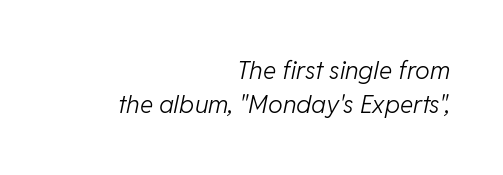
Q: Is the text bold? A: No.
Q: Is the text italic (slanted)? A: Yes, it leans right by about 11 degrees.
Q: Is the text underlined? A: No.
Q: How is the paragraph aligned? A: Right-aligned.
Q: Is the spacing between letters normal or unusually wide? A: Normal.
Q: Is the spacing between lines tight, normal or loose? A: Normal.
